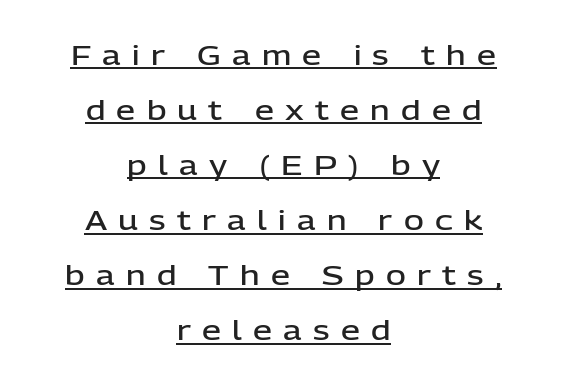
The image shows 27 px text type, upright; set centered, loose line spacing (2.04x), unusually wide letter spacing (+0.42 em), underlined.
